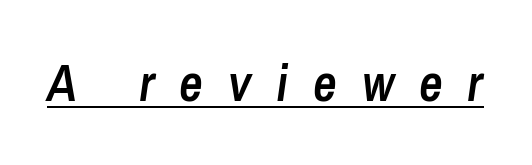
Q: Is the text bold? A: Semi-bold.
Q: Is the text italic (slanted)? A: Yes, it leans right by about 8 degrees.
Q: Is the text underlined? A: Yes.
Q: Is the spacing between letters normal or unusually wide? A: Unusually wide.
Q: Width (condensed, normal, or wide)? A: Condensed.
Q: Stroke contrast? A: Low.
Q: x-height? A: Medium.
Q: Monospaced? A: No.
